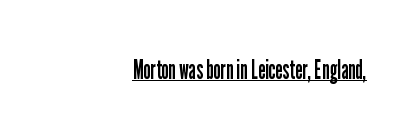
Rendered with straight, roman letterforms. Is this a heavy cut? Hardly; it is regular or lighter. A typesetter would call this zero additional tracking. Somebody hit Ctrl+U on this one — the words are underlined. The paragraph has a hard right edge and a soft left edge.
